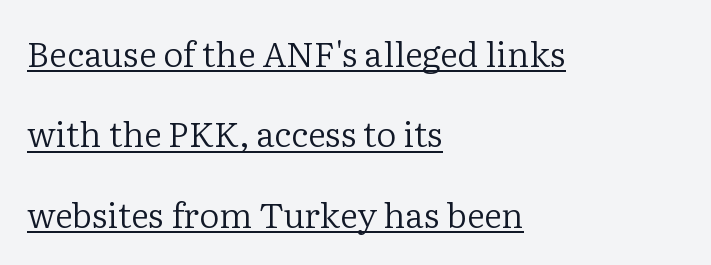
{"serif": "yes", "italic": "no", "bold": "no", "weight": "regular", "width": "normal", "stroke_contrast": "low", "x_height": "medium", "monospaced": "no", "underline": "yes", "align": "left", "line_spacing": "loose", "line_spacing_ratio": 2.3, "letter_spacing": "normal", "letter_spacing_em": 0.0, "glyph_px": 35}
